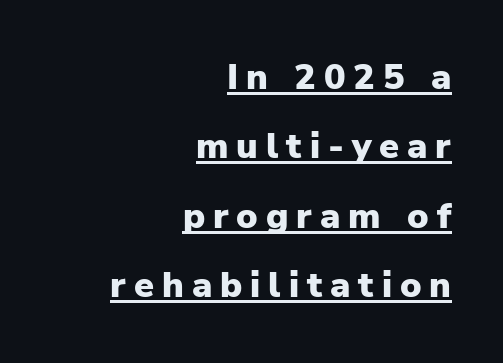
The image shows 36 px heavy sans-serif type, upright; set right-aligned, loose line spacing (1.93x), unusually wide letter spacing (+0.22 em), underlined; low stroke contrast and a medium x-height.
